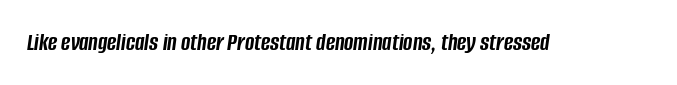
The image shows 25 px bold type, italic (leaning right); set normal letter spacing, not underlined.
